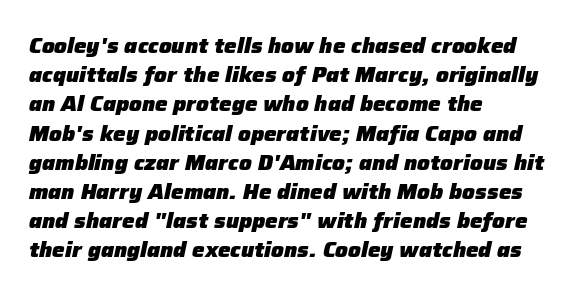
Q: Is the text bold? A: Yes.
Q: Is the text italic (slanted)? A: Yes, it leans right by about 12 degrees.
Q: Is the text underlined? A: No.
Q: How is the paragraph aligned? A: Left-aligned.
Q: Is the spacing between letters normal or unusually wide? A: Normal.
Q: Is the spacing between lines tight, normal or loose? A: Normal.
